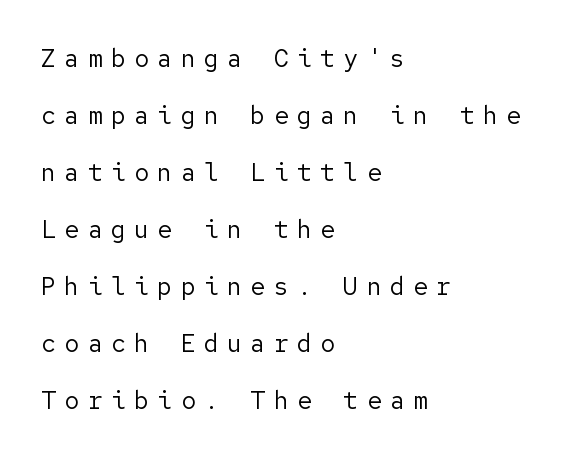
{"italic": "no", "bold": "no", "underline": "no", "align": "left", "line_spacing": "loose", "line_spacing_ratio": 2.28, "letter_spacing": "wide", "letter_spacing_em": 0.33, "glyph_px": 25}
